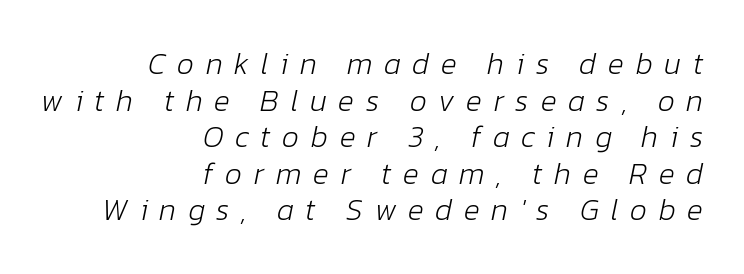
The image shows 30 px light type, italic (leaning right); set right-aligned, line spacing 1.22x, unusually wide letter spacing (+0.39 em), not underlined; low stroke contrast and a medium x-height.
